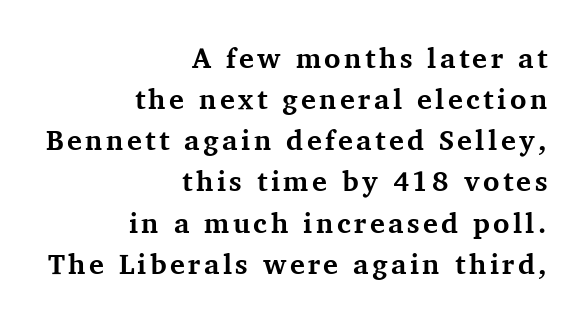
These lines are composed in type with serifs. Here the designer chose a conventional face with non-uniform glyph widths. Right-aligned paragraph, ragged on the left. If you drew a line through each stem, it would be perfectly vertical. Every letter is thick-stroked: bold, no question.
